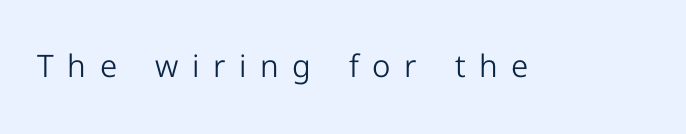
The image shows 31 px light sans-serif type, upright; set unusually wide letter spacing (+0.44 em), not underlined; low stroke contrast and a medium x-height.
